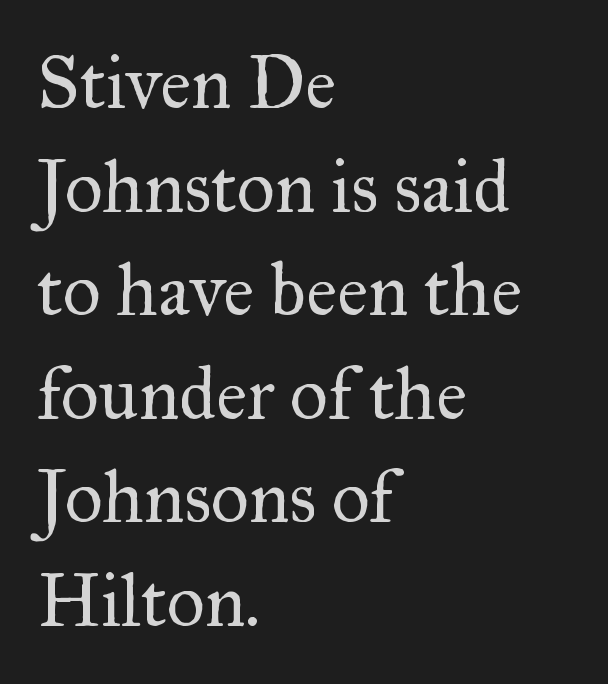
{"serif": "yes", "italic": "no", "bold": "no", "weight": "regular", "width": "normal", "stroke_contrast": "medium", "x_height": "small", "monospaced": "no", "underline": "no", "align": "left", "line_spacing": "normal", "line_spacing_ratio": 1.4, "letter_spacing": "normal", "letter_spacing_em": 0.0, "glyph_px": 74}
